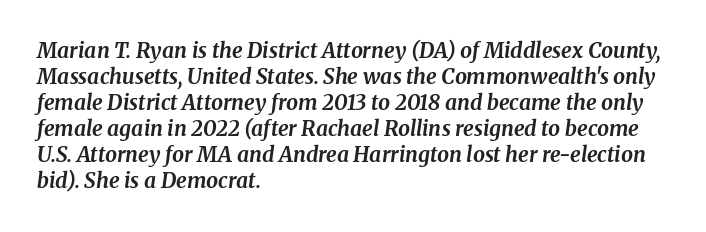
{"italic": "yes", "lean": "right", "slant_degrees": 8, "bold": "yes", "underline": "no", "align": "left", "line_spacing_ratio": 1.24, "letter_spacing": "normal", "letter_spacing_em": 0.0, "glyph_px": 21}
